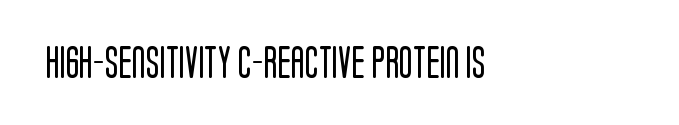
{"serif": "no", "italic": "no", "bold": "no", "weight": "regular", "width": "condensed", "stroke_contrast": "low", "x_height": "large", "monospaced": "no", "underline": "no", "align": "left", "letter_spacing": "normal", "letter_spacing_em": 0.0, "glyph_px": 32}
